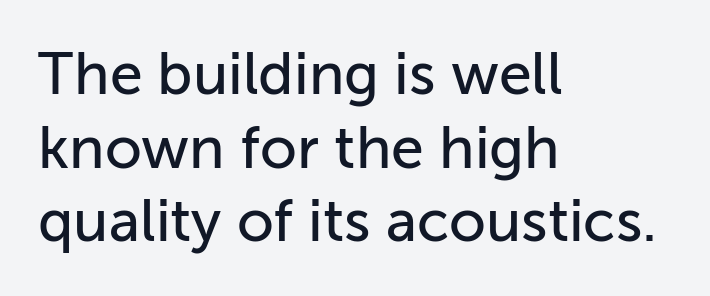
The image shows 59 px sans-serif type, upright; set left-aligned, normal line spacing (1.25x), normal letter spacing, not underlined; low stroke contrast and a medium x-height.
